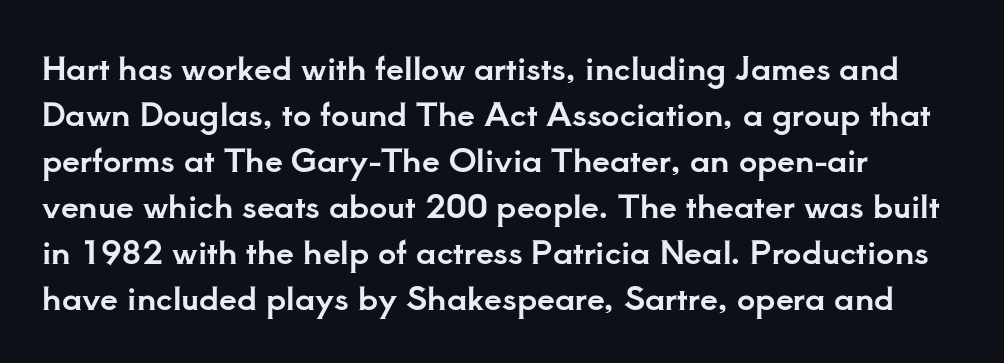
{"serif": "yes", "italic": "no", "width": "normal", "stroke_contrast": "low", "x_height": "small", "monospaced": "no", "underline": "no", "align": "left", "line_spacing": "normal", "line_spacing_ratio": 1.44, "letter_spacing": "normal", "letter_spacing_em": 0.0, "glyph_px": 32}
